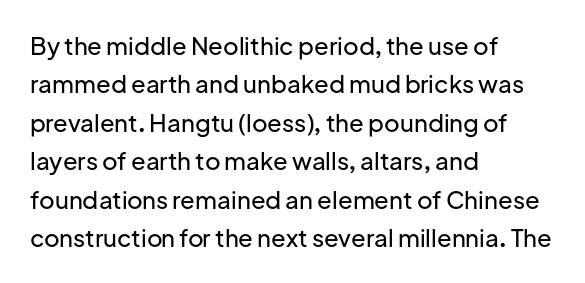
Q: Is the text italic (slanted)? A: No, it is upright.
Q: Is the text underlined? A: No.
Q: How is the paragraph aligned? A: Left-aligned.
Q: Is the spacing between letters normal or unusually wide? A: Normal.
Q: Is the spacing between lines tight, normal or loose? A: Normal.
